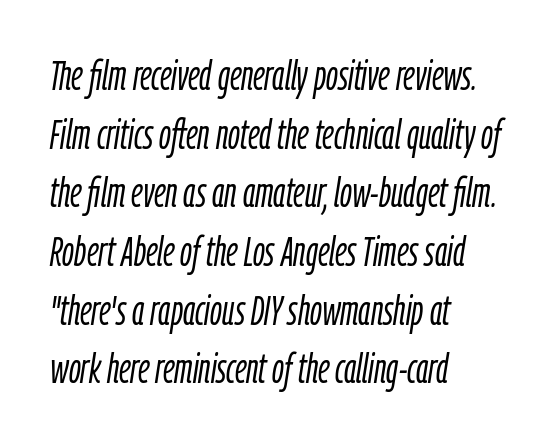
{"italic": "yes", "lean": "right", "slant_degrees": 9, "bold": "no", "weight": "light", "width": "condensed", "stroke_contrast": "low", "x_height": "medium", "monospaced": "no", "underline": "no", "align": "left", "line_spacing": "normal", "line_spacing_ratio": 1.43, "letter_spacing": "normal", "letter_spacing_em": 0.0, "glyph_px": 41}
